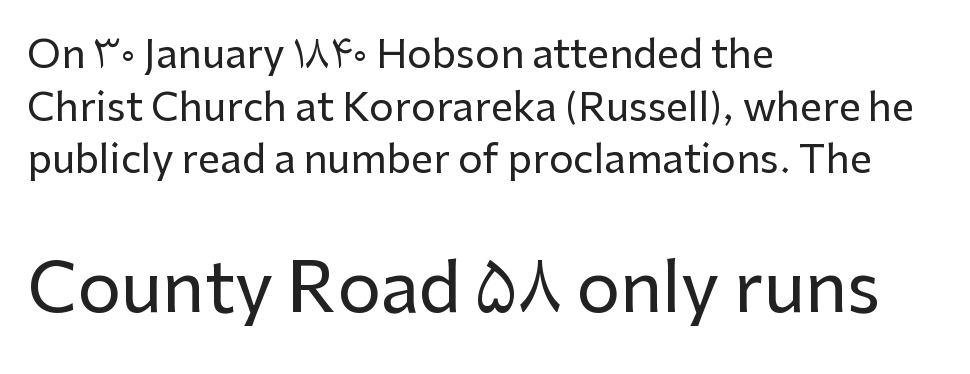
Q: Is the text italic (slanted)? A: No, it is upright.
Q: Is the typeface a serif or a sans-serif typeface? A: Sans-serif.
Q: Is the text underlined? A: No.
Q: How is the paragraph aligned? A: Left-aligned.
Q: Is the spacing between letters normal or unusually wide? A: Normal.
Q: Is the spacing between lines tight, normal or loose? A: Normal.
Q: Which block of text is set in a larger size, the first (top) or the second (bottom)? A: The second (bottom) one.
Q: Width (condensed, normal, or wide)? A: Normal.
Q: Stroke contrast? A: Low.
Q: x-height? A: Medium.
Q: Monospaced? A: No.
